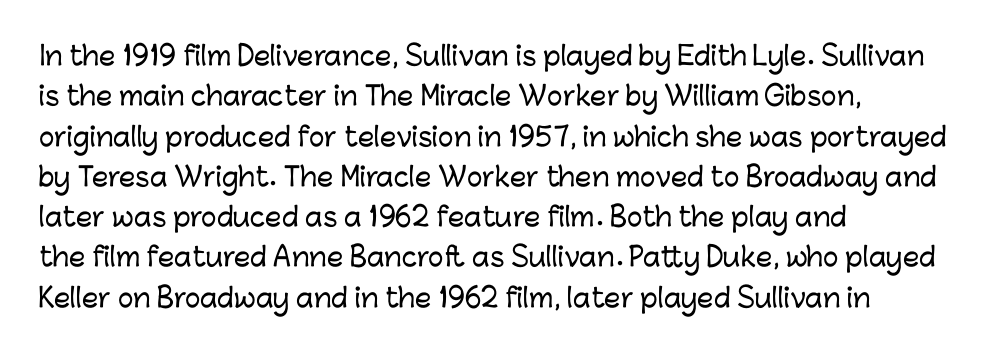
This rendering uses left alignment, leaving the right contour irregular. The vertical gap from one line to the next is medium. The space beneath each line is pristine and unruled. Does extra space separate the letters? No, they use regular spacing. Every character sits straight up, as roman type does.
